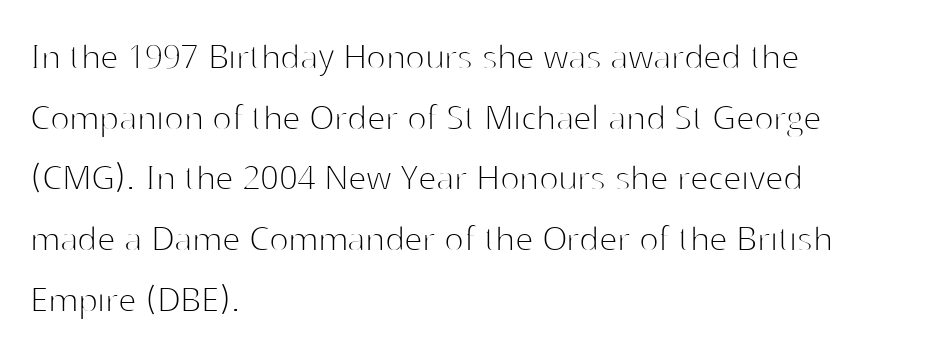
{"serif": "no", "italic": "no", "bold": "no", "weight": "thin", "width": "normal", "stroke_contrast": "high", "x_height": "medium", "monospaced": "no", "underline": "no", "align": "left", "line_spacing": "normal", "line_spacing_ratio": 1.48, "letter_spacing": "normal", "letter_spacing_em": 0.0, "glyph_px": 41}
